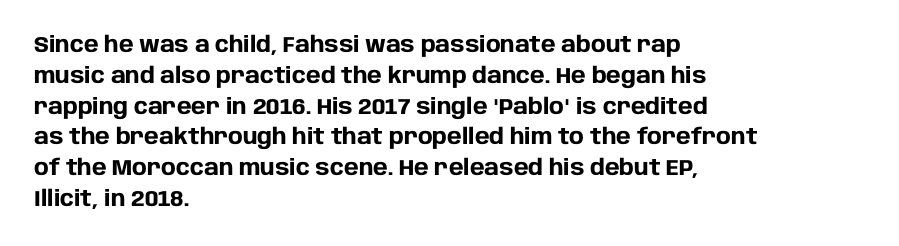
{"italic": "no", "bold": "yes", "underline": "no", "align": "left", "line_spacing": "normal", "line_spacing_ratio": 1.4, "letter_spacing": "normal", "letter_spacing_em": 0.0, "glyph_px": 22}
